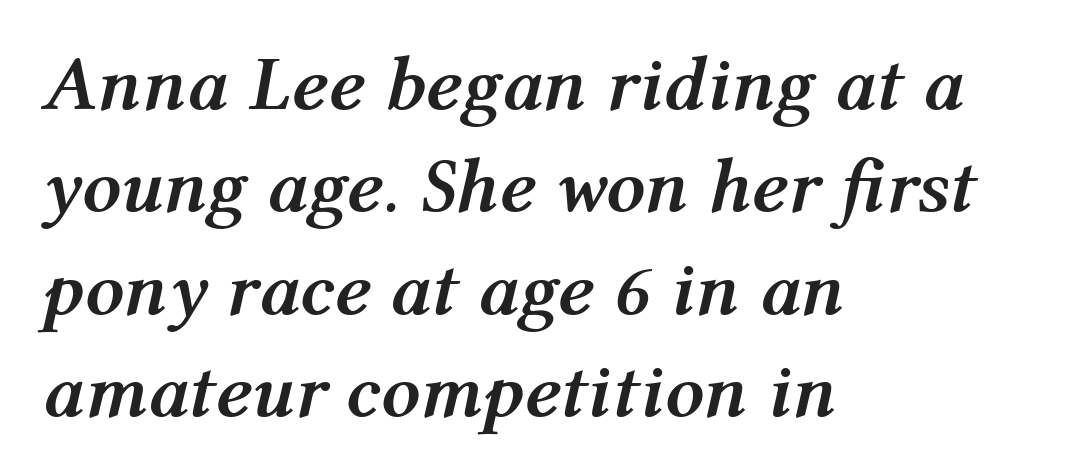
The rendering applies a slant to the glyphs. Whoever set this chose a conventional vertical rhythm. The letterforms sit shoulder to shoulder at normal distance. The strokes are fattened all the way to bold. Plain, unruled lines of type.
